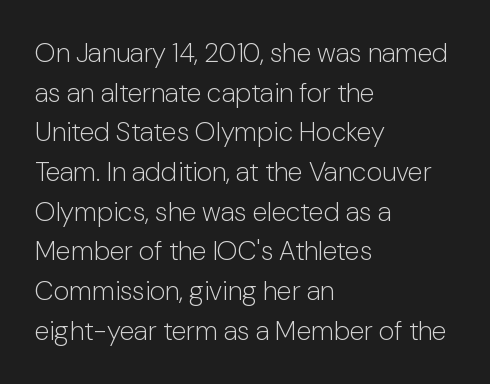
The image shows 27 px text type, upright; set left-aligned, normal line spacing (1.47x), normal letter spacing, not underlined.
